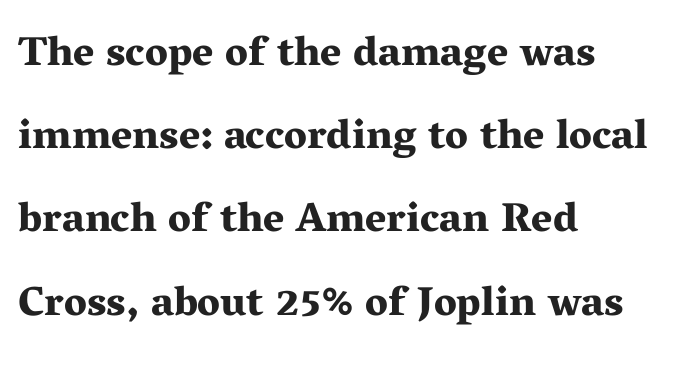
The image shows 41 px bold, wide serif type, upright; set left-aligned, loose line spacing (2.03x), normal letter spacing, not underlined; medium stroke contrast and a medium x-height.
